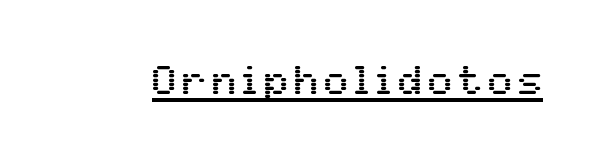
The image shows 40 px sans-serif type, upright; set underlined; medium stroke contrast and a medium x-height.
